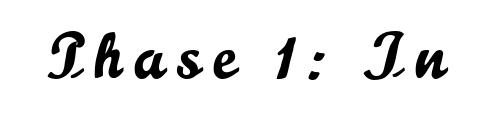
{"serif": "no", "width": "normal", "stroke_contrast": "low", "x_height": "small", "monospaced": "no", "underline": "no", "glyph_px": 65}
